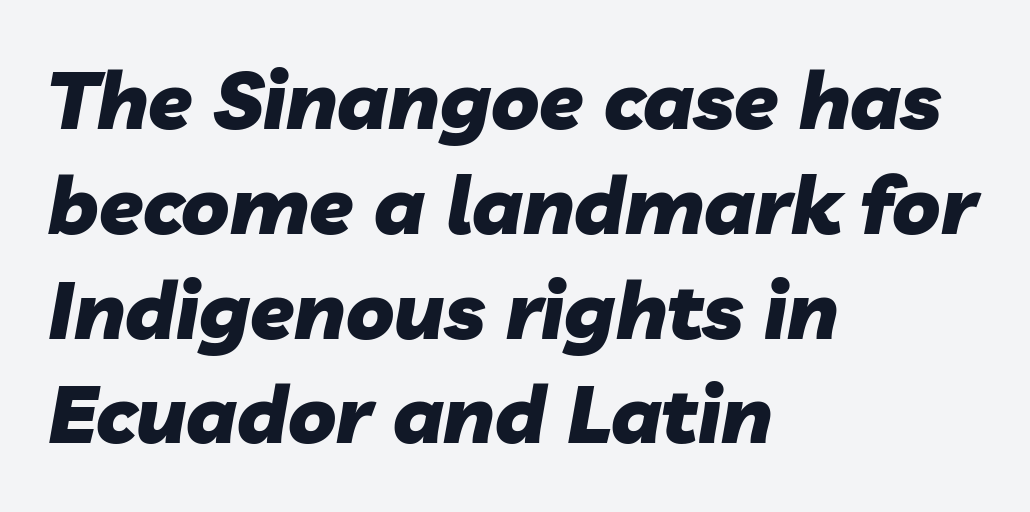
The image shows 80 px heavy type, italic (leaning right); set left-aligned, normal line spacing (1.31x), normal letter spacing, not underlined; low stroke contrast and a medium x-height.
